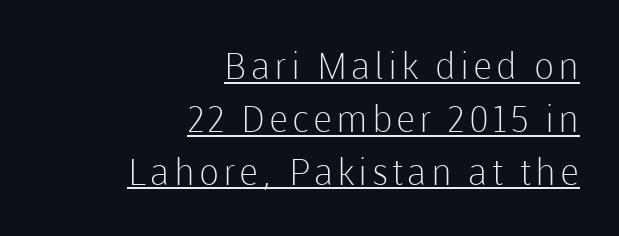
{"serif": "no", "italic": "no", "bold": "no", "weight": "light", "width": "normal", "stroke_contrast": "low", "x_height": "medium", "monospaced": "no", "underline": "yes", "align": "right", "line_spacing": "normal", "line_spacing_ratio": 1.43, "glyph_px": 37}
